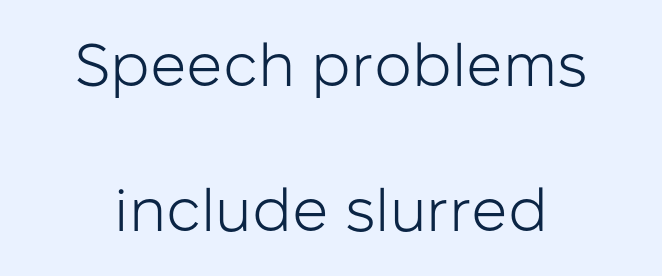
{"serif": "no", "italic": "no", "bold": "no", "weight": "light", "width": "normal", "stroke_contrast": "low", "x_height": "medium", "monospaced": "no", "underline": "no", "line_spacing": "loose", "line_spacing_ratio": 2.42, "letter_spacing": "normal", "letter_spacing_em": 0.0, "glyph_px": 60}
